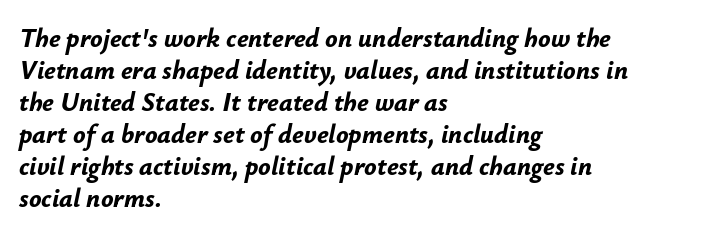
The image shows 26 px bold type, italic (leaning right); set left-aligned, line spacing 1.23x, normal letter spacing, not underlined.
